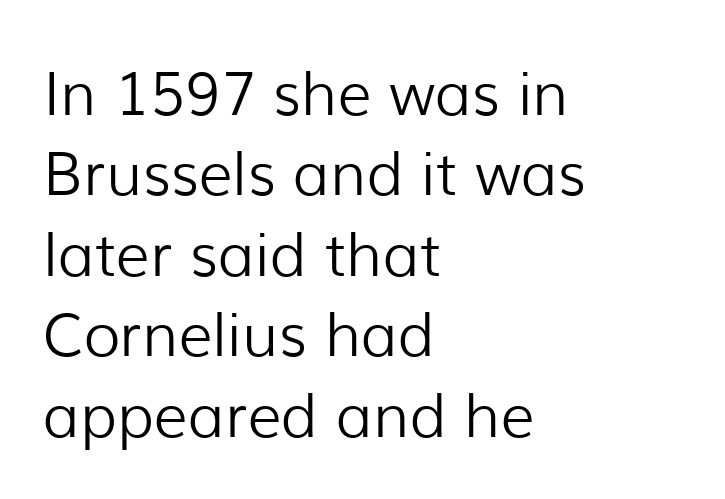
{"serif": "no", "italic": "no", "bold": "no", "weight": "light", "width": "normal", "stroke_contrast": "low", "x_height": "medium", "monospaced": "no", "underline": "no", "align": "left", "line_spacing": "normal", "line_spacing_ratio": 1.34, "letter_spacing": "normal", "letter_spacing_em": 0.0, "glyph_px": 60}
